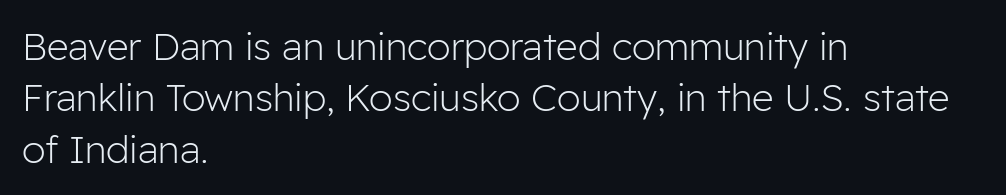
The image shows 38 px light sans-serif type, upright; set left-aligned, normal line spacing (1.35x), normal letter spacing, not underlined; low stroke contrast and a medium x-height.
